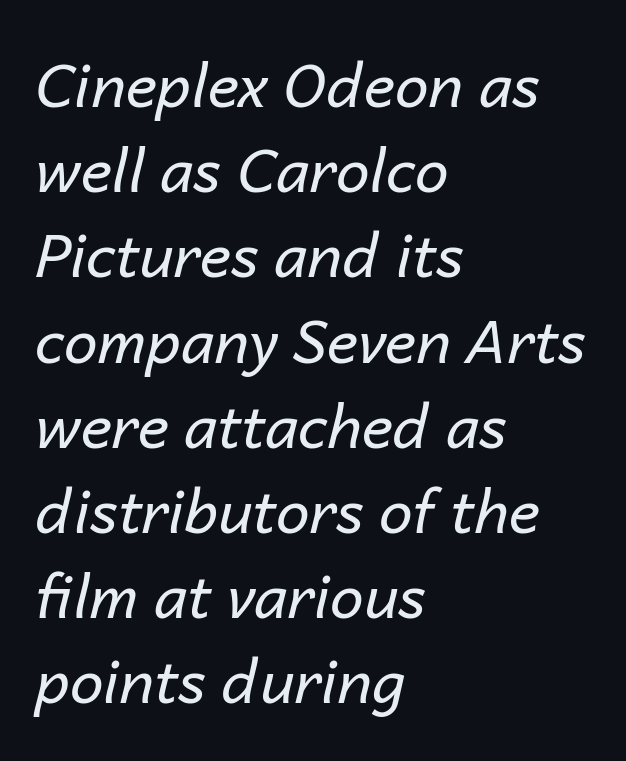
If you drew a ruler down the left edge, every line would touch it. Varying glyph widths throughout — classic text-font behaviour. Summary of vertical rhythm: regular, with standard interline spacing. Letter spacing: default. Weight class: somewhere from thin through regular.
